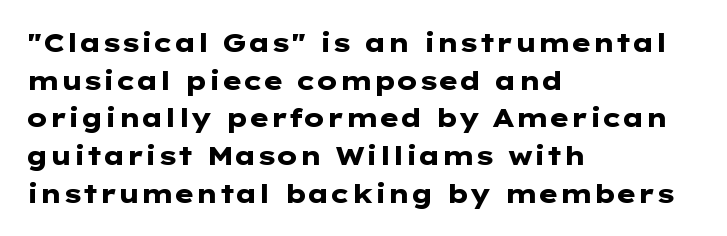
On the weight axis this lands at bold, roughly 700. Words float on clear page, feet unadorned. Interline gaps are of average width in this sample. The rendering keeps characters at their native spacing. In terms of posture, this sample is upright.
